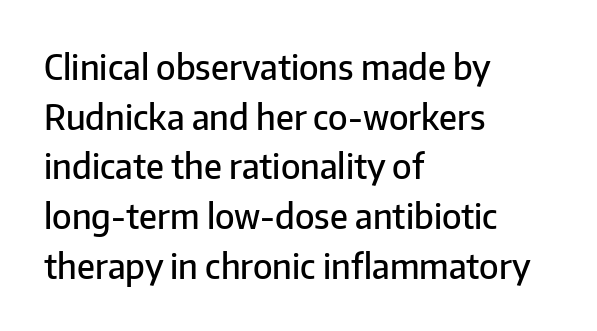
Q: Is the text bold? A: Semi-bold.
Q: Is the text italic (slanted)? A: No, it is upright.
Q: Is the typeface a serif or a sans-serif typeface? A: Sans-serif.
Q: Is the text underlined? A: No.
Q: How is the paragraph aligned? A: Left-aligned.
Q: Is the spacing between letters normal or unusually wide? A: Normal.
Q: Is the spacing between lines tight, normal or loose? A: Normal.
Q: Width (condensed, normal, or wide)? A: Normal.
Q: Stroke contrast? A: Low.
Q: x-height? A: Medium.
Q: Monospaced? A: No.
